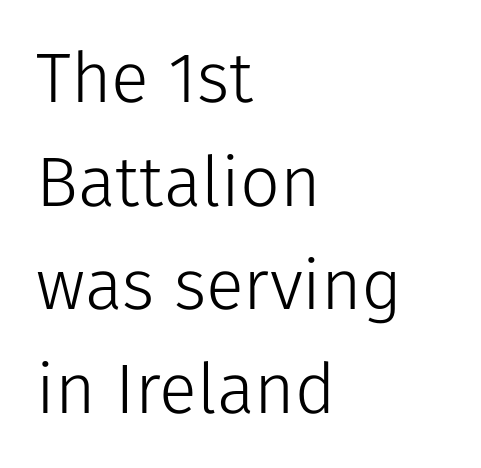
The image shows 70 px light sans-serif type, upright; set left-aligned, normal line spacing (1.48x), normal letter spacing, not underlined; low stroke contrast and a medium x-height.
